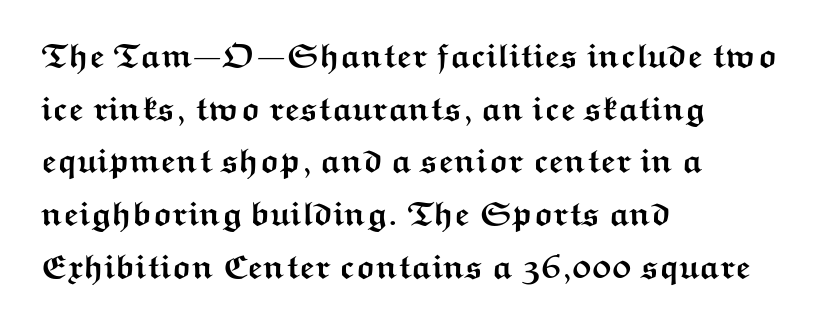
{"serif": "no", "italic": "no", "bold": "yes", "weight": "semibold", "width": "wide", "stroke_contrast": "medium", "x_height": "medium", "monospaced": "no", "underline": "no", "align": "left", "line_spacing": "normal", "line_spacing_ratio": 1.55, "letter_spacing": "normal", "letter_spacing_em": 0.0, "glyph_px": 34}
